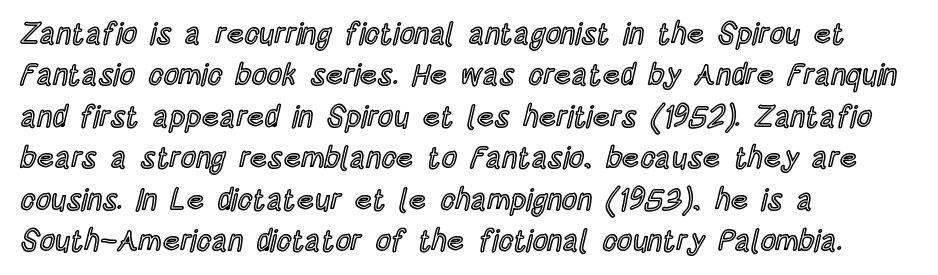
The image shows 30 px condensed type; set left-aligned, normal line spacing (1.38x), normal letter spacing, not underlined; a large x-height.
